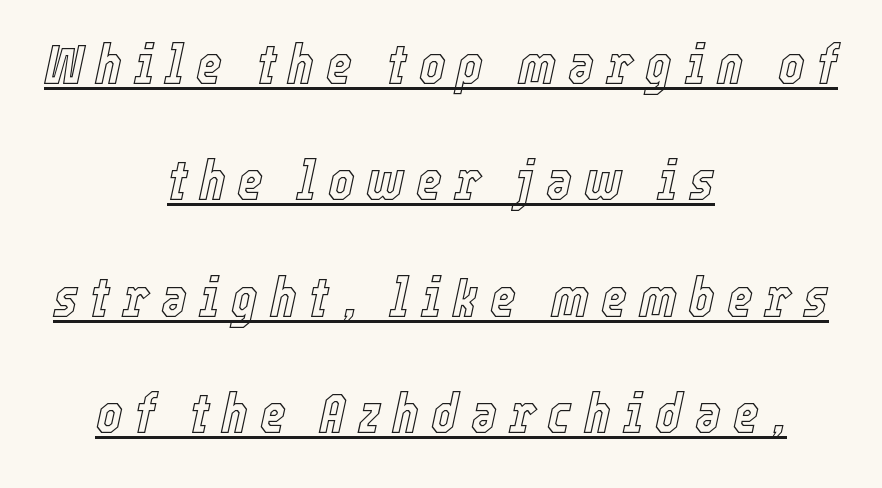
{"italic": "yes", "lean": "right", "slant_degrees": 12, "width": "condensed", "x_height": "medium", "monospaced": "no", "underline": "yes", "align": "center", "line_spacing": "loose", "line_spacing_ratio": 2.08, "letter_spacing": "wide", "letter_spacing_em": 0.21, "glyph_px": 56}
